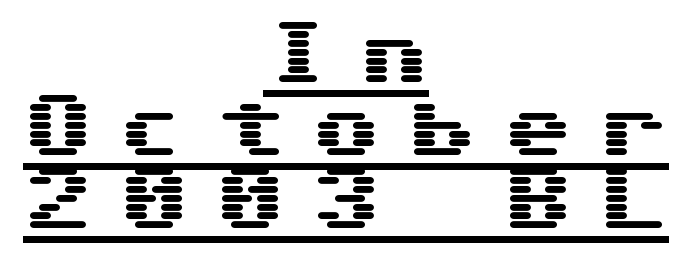
The image shows 70 px wide sans-serif type, upright; set centered, tight line spacing (1.04x), unusually wide letter spacing (+0.37 em), underlined; medium stroke contrast and a medium x-height.
